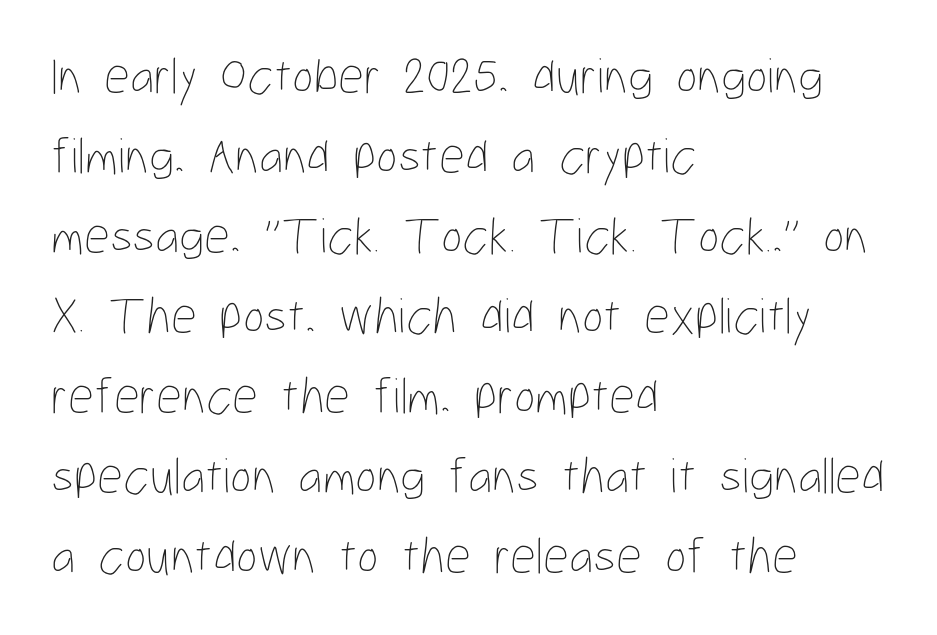
{"italic": "no", "bold": "no", "weight": "thin", "width": "condensed", "stroke_contrast": "low", "x_height": "medium", "monospaced": "no", "underline": "no", "align": "left", "line_spacing": "normal", "line_spacing_ratio": 1.57, "letter_spacing": "normal", "letter_spacing_em": 0.0, "glyph_px": 51}
